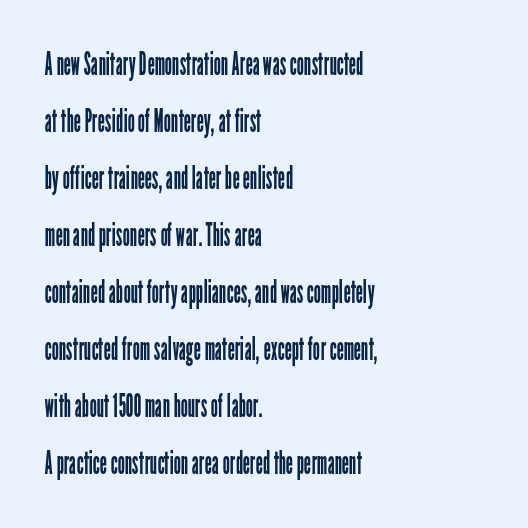
Q: Is the text bold? A: No.
Q: Is the text italic (slanted)? A: No, it is upright.
Q: Is the typeface a serif or a sans-serif typeface? A: Sans-serif.
Q: Is the text underlined? A: No.
Q: How is the paragraph aligned? A: Left-aligned.
Q: Is the spacing between letters normal or unusually wide? A: Normal.
Q: Width (condensed, normal, or wide)? A: Condensed.
Q: Stroke contrast? A: Low.
Q: x-height? A: Medium.
Q: Monospaced? A: No.
